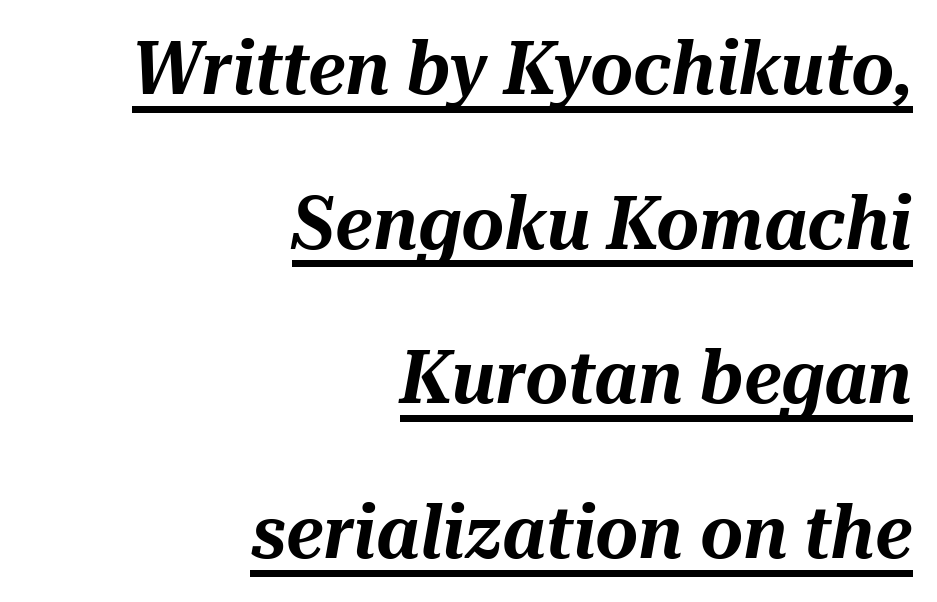
The image shows 74 px text type, italic (leaning right); set right-aligned, loose line spacing (2.09x), normal letter spacing, underlined; medium stroke contrast and a medium x-height.
